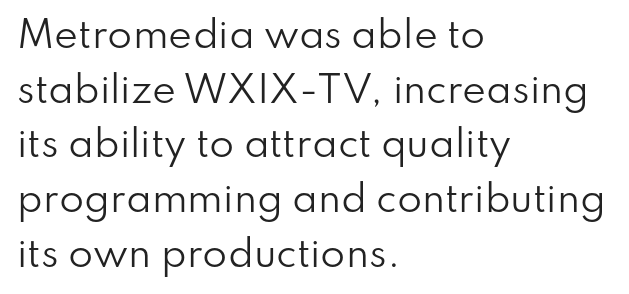
This sample uses plain, unmodified letter spacing. These lines are set flush left with a ragged right edge. Honestly, the row spacing looks completely unremarkable. Type style note: lacks serifs. Each row of text sits above clean, open space. This reads as an unemphasized weight, regular at the heaviest.
